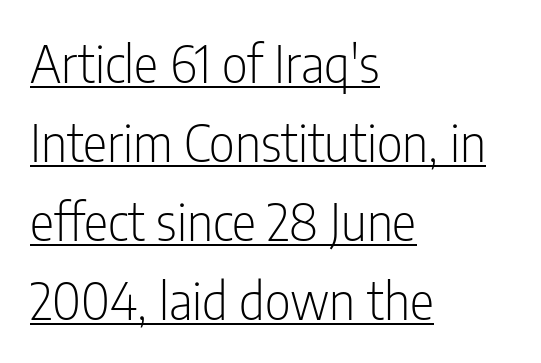
The image shows 51 px light, condensed sans-serif type, upright; set left-aligned, normal line spacing (1.55x), normal letter spacing, underlined; low stroke contrast and a medium x-height.
